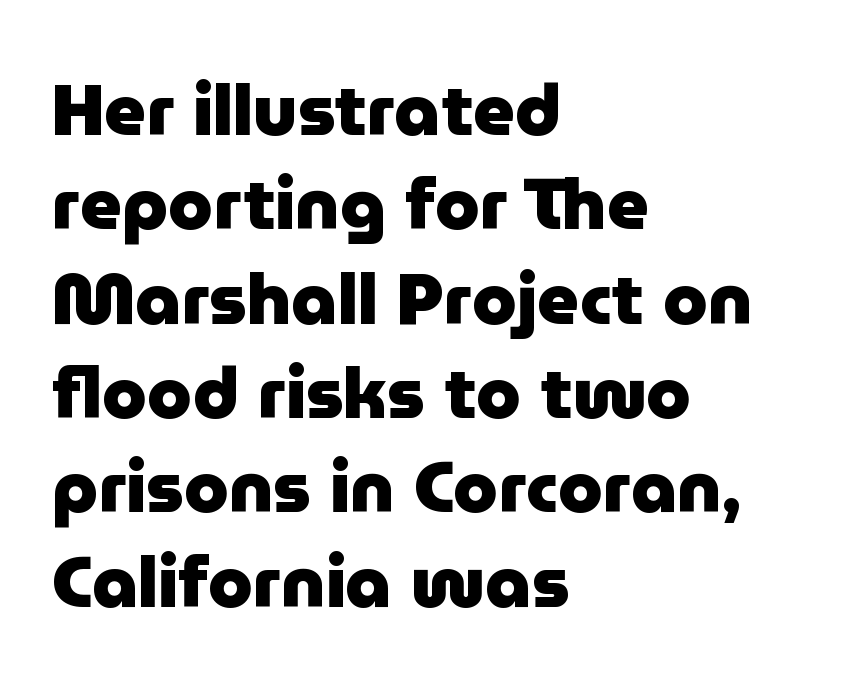
Rendered with straight, roman letterforms. Reading down the block, your eye returns to a fixed left position each line. Check under the words: just untouched page. Vertically, the passage feels balanced, rows spaced as you'd expect. Heavy, bold letterforms. Each letter's strokes conclude bluntly, with no projecting serifs.
